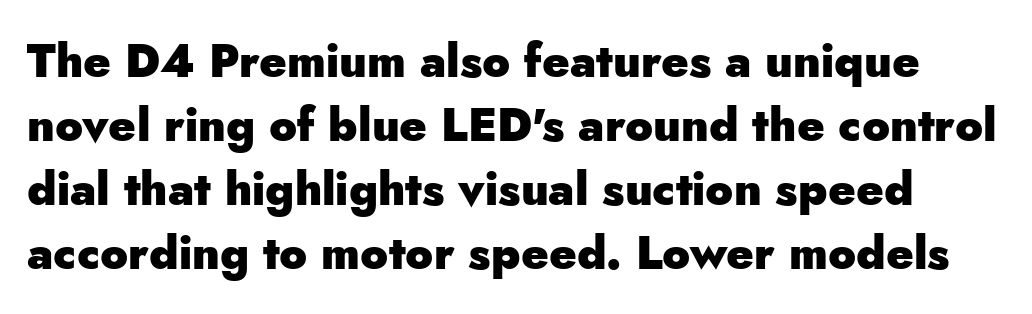
Posture: straight, roman, zero tilt. Varying glyph widths throughout — classic text-font behaviour. Short note: letters normally spaced. Observe the absence of serifs on each vertical stroke in this sample.
